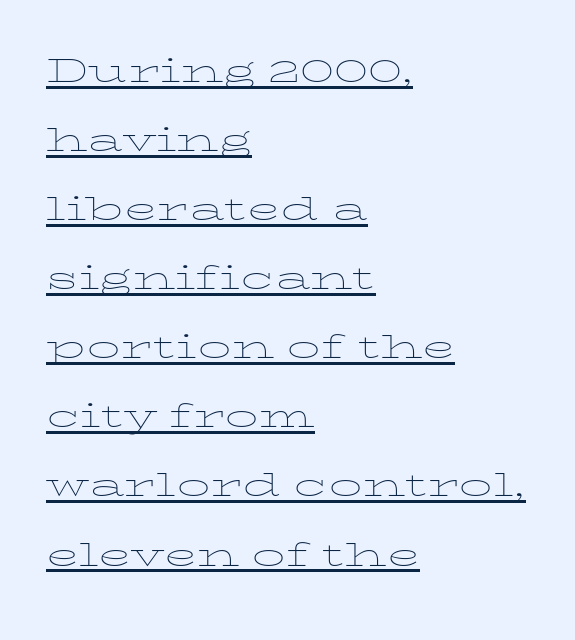
The image shows 44 px thin, wide type, upright; set left-aligned, normal line spacing (1.57x), normal letter spacing, underlined; low stroke contrast and a medium x-height.
